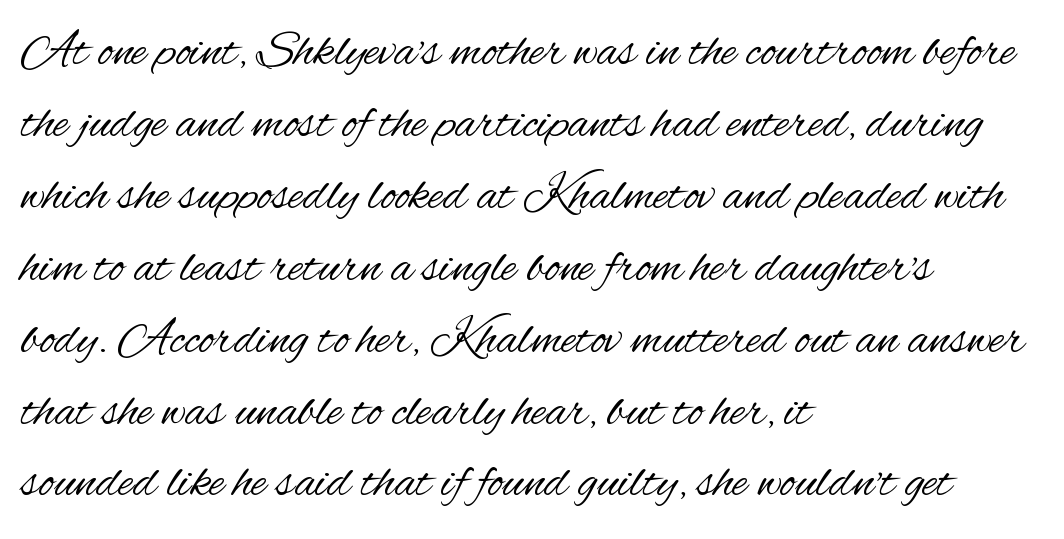
{"serif": "no", "bold": "no", "weight": "regular", "width": "condensed", "stroke_contrast": "medium", "x_height": "small", "monospaced": "no", "underline": "no", "align": "left", "line_spacing": "normal", "line_spacing_ratio": 1.41, "letter_spacing": "normal", "letter_spacing_em": 0.0, "glyph_px": 51}
